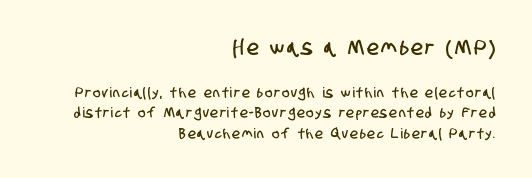
Q: Is the text underlined? A: No.
Q: How is the paragraph aligned? A: Right-aligned.
Q: Is the spacing between lines tight, normal or loose? A: Normal.
Q: Which block of text is set in a larger size, the first (top) or the second (bottom)? A: The first (top) one.
